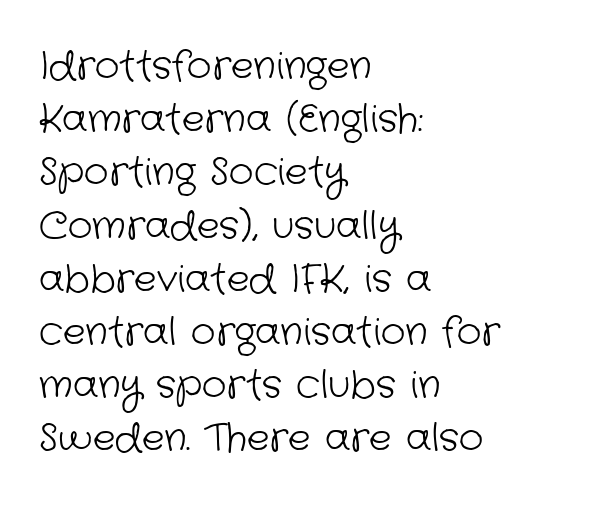
The image shows 38 px light sans-serif type; set left-aligned, normal line spacing (1.4x), normal letter spacing, not underlined; low stroke contrast and a medium x-height.
